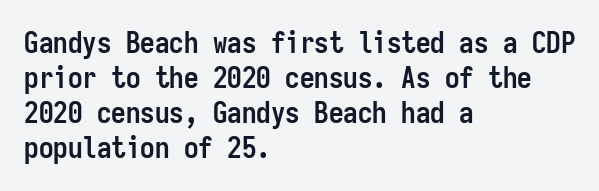
{"serif": "no", "italic": "no", "bold": "yes", "weight": "semibold", "width": "condensed", "stroke_contrast": "low", "x_height": "medium", "monospaced": "yes", "underline": "no", "align": "left", "line_spacing_ratio": 1.21, "letter_spacing": "normal", "letter_spacing_em": 0.0, "glyph_px": 29}
